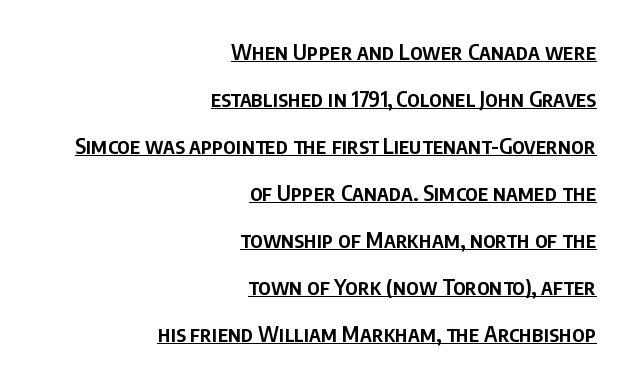
{"italic": "no", "bold": "semi", "underline": "yes", "align": "right", "line_spacing": "loose", "line_spacing_ratio": 2.14, "letter_spacing": "normal", "letter_spacing_em": 0.0, "glyph_px": 22}
